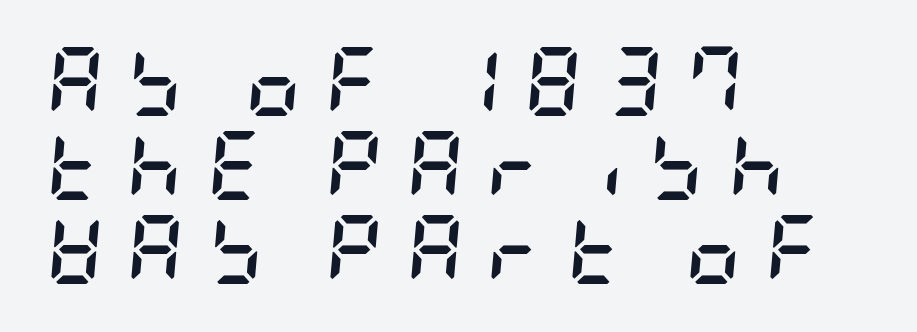
{"italic": "yes", "lean": "right", "slant_degrees": 5, "bold": "yes", "weight": "semibold", "width": "condensed", "stroke_contrast": "low", "x_height": "large", "underline": "no", "align": "left", "line_spacing_ratio": 1.22, "letter_spacing": "wide", "letter_spacing_em": 0.35, "glyph_px": 69}
